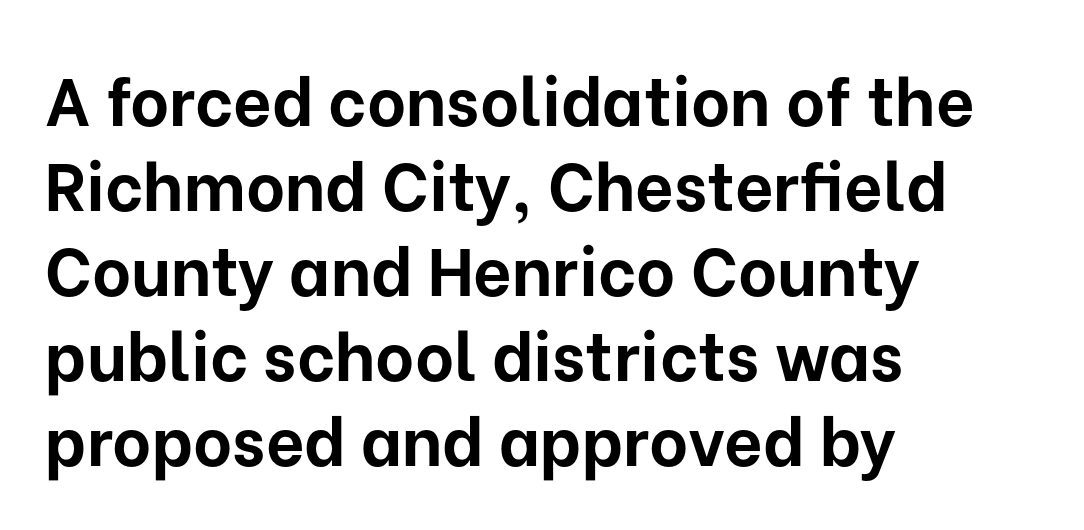
Q: Is the text bold? A: Yes.
Q: Is the text italic (slanted)? A: No, it is upright.
Q: Is the typeface a serif or a sans-serif typeface? A: Sans-serif.
Q: Is the text underlined? A: No.
Q: How is the paragraph aligned? A: Left-aligned.
Q: Is the spacing between letters normal or unusually wide? A: Normal.
Q: Is the spacing between lines tight, normal or loose? A: Normal.
Q: Width (condensed, normal, or wide)? A: Normal.
Q: Stroke contrast? A: Low.
Q: x-height? A: Medium.
Q: Monospaced? A: No.
